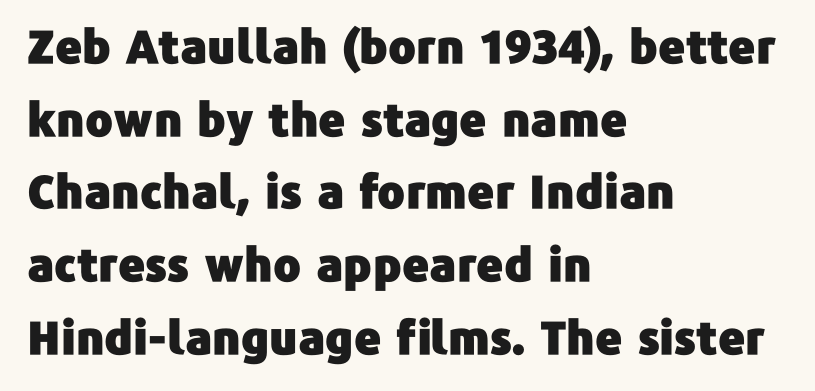
Q: Is the text italic (slanted)? A: No, it is upright.
Q: Is the typeface a serif or a sans-serif typeface? A: Sans-serif.
Q: Is the text underlined? A: No.
Q: How is the paragraph aligned? A: Left-aligned.
Q: Is the spacing between letters normal or unusually wide? A: Normal.
Q: Is the spacing between lines tight, normal or loose? A: Normal.
Q: Width (condensed, normal, or wide)? A: Normal.
Q: Stroke contrast? A: Low.
Q: x-height? A: Medium.
Q: Monospaced? A: No.
